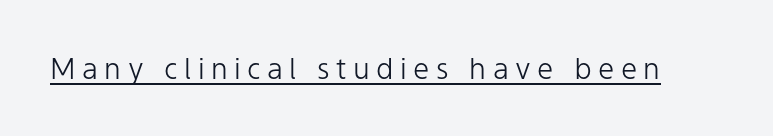
Q: Is the text bold? A: No.
Q: Is the text italic (slanted)? A: No, it is upright.
Q: Is the typeface a serif or a sans-serif typeface? A: Sans-serif.
Q: Is the text underlined? A: Yes.
Q: Is the spacing between letters normal or unusually wide? A: Unusually wide.
Q: Width (condensed, normal, or wide)? A: Normal.
Q: Stroke contrast? A: Low.
Q: x-height? A: Medium.
Q: Monospaced? A: No.
